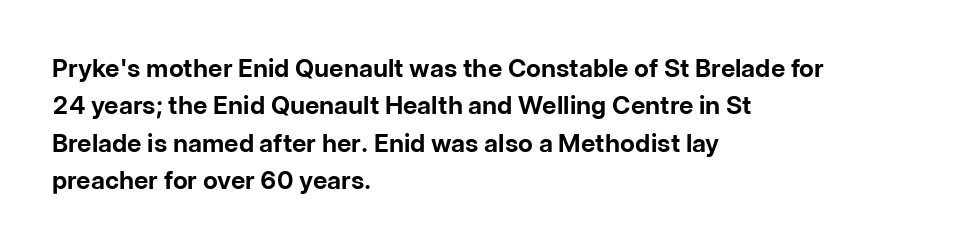
{"italic": "no", "bold": "yes", "underline": "no", "align": "left", "line_spacing": "normal", "line_spacing_ratio": 1.5, "letter_spacing": "normal", "letter_spacing_em": 0.0, "glyph_px": 25}
